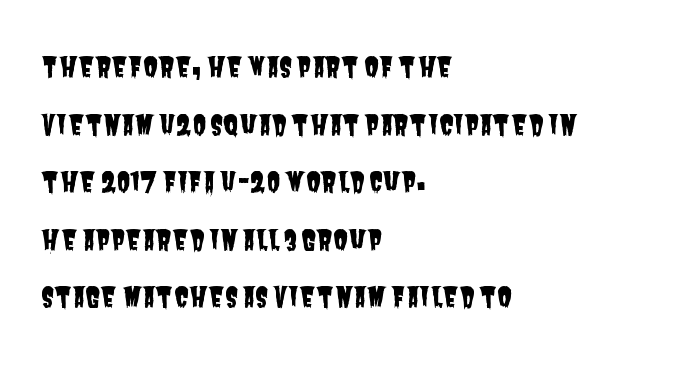
Q: Is the text underlined? A: No.
Q: How is the paragraph aligned? A: Left-aligned.
Q: Is the spacing between letters normal or unusually wide? A: Normal.
Q: Is the spacing between lines tight, normal or loose? A: Loose.
